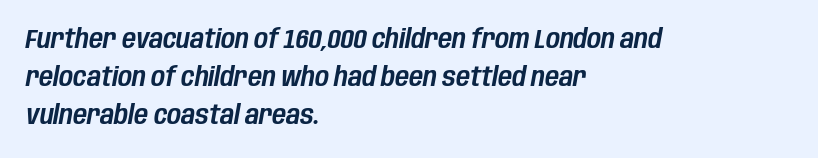
The image shows 27 px text type, italic (leaning right); set left-aligned, normal line spacing (1.41x), normal letter spacing, not underlined.
